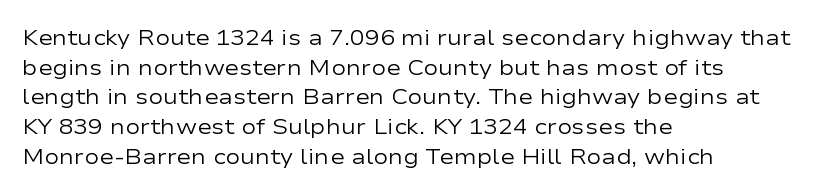
Unmarked baselines from the first word to the last. The designer left line spacing at the default. The rendering anchors every line to the left-hand side. The gaps between neighbouring characters are ordinary and unremarkable. The type sits square on the baseline with zero lean.
